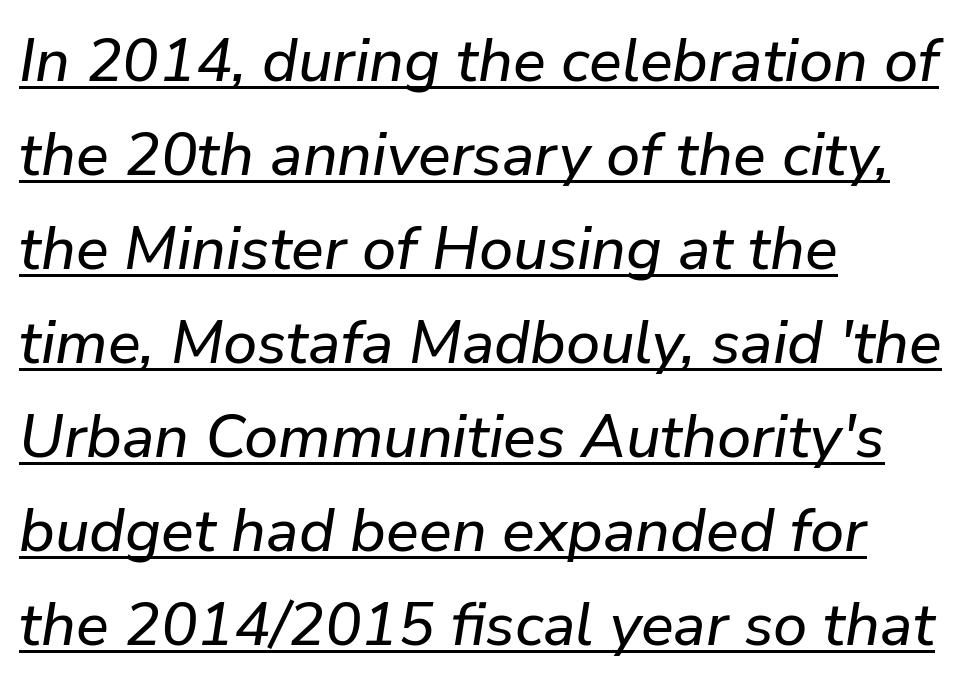
The image shows 61 px text type, italic (leaning right); set left-aligned, normal line spacing (1.54x), normal letter spacing, underlined; low stroke contrast and a medium x-height.
